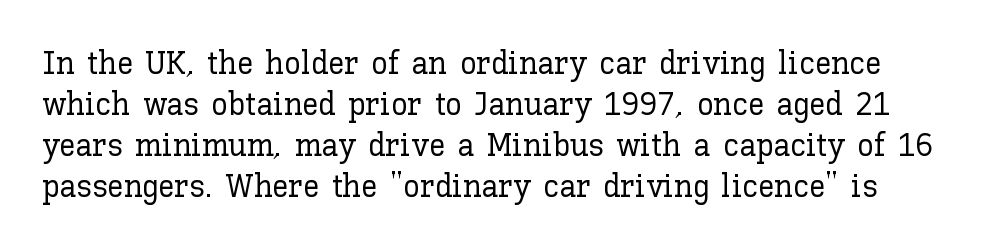
{"italic": "no", "width": "normal", "stroke_contrast": "low", "x_height": "medium", "monospaced": "no", "underline": "no", "line_spacing_ratio": 1.24, "letter_spacing": "normal", "letter_spacing_em": 0.0, "glyph_px": 33}
